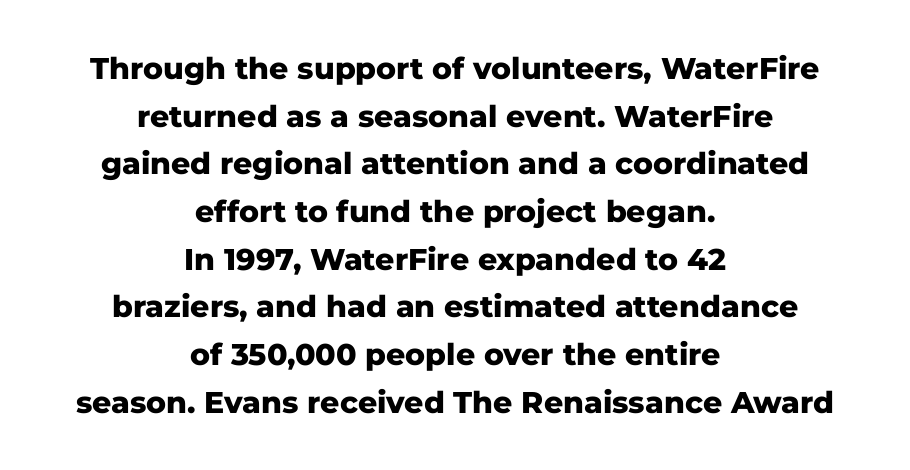
The image shows 30 px heavy sans-serif type, upright; set centered, normal line spacing (1.59x), normal letter spacing, not underlined; low stroke contrast and a medium x-height.
